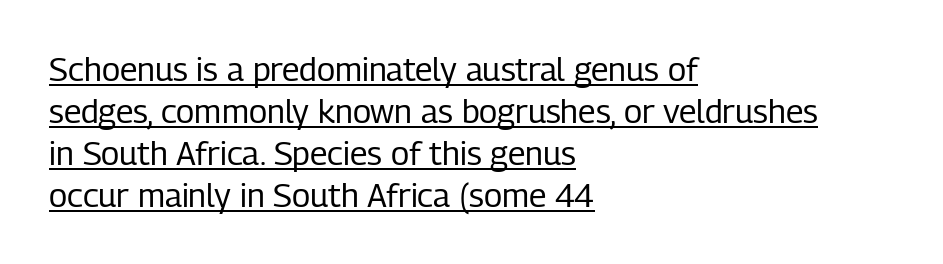
Q: Is the text bold? A: No.
Q: Is the text italic (slanted)? A: No, it is upright.
Q: Is the typeface a serif or a sans-serif typeface? A: Sans-serif.
Q: Is the text underlined? A: Yes.
Q: How is the paragraph aligned? A: Left-aligned.
Q: Is the spacing between letters normal or unusually wide? A: Normal.
Q: Is the spacing between lines tight, normal or loose? A: Normal.
Q: Width (condensed, normal, or wide)? A: Condensed.
Q: Stroke contrast? A: Low.
Q: x-height? A: Medium.
Q: Monospaced? A: No.
